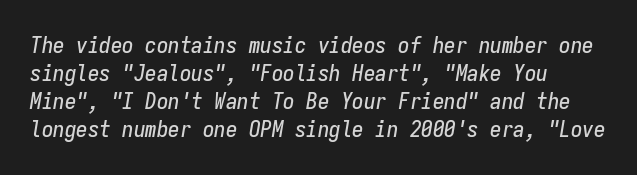
The image shows 23 px text type, italic (leaning right); set left-aligned, line spacing 1.22x, normal letter spacing, not underlined.
